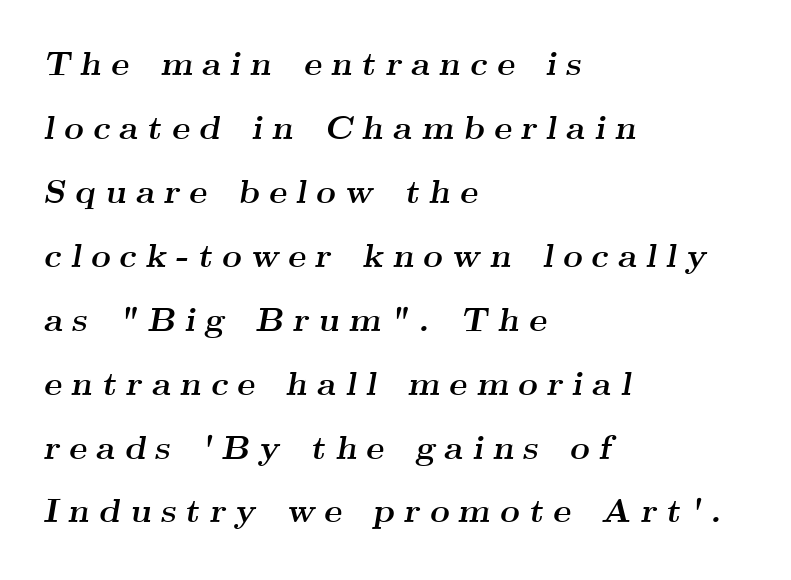
Caption: multi-line text, flush left, ragged right. Yep, that's italic — everything's leaning. Each row of text sits above clean, open space. Do the characters align in a grid? No, the font is proportional.
